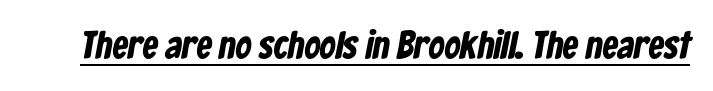
{"serif": "no", "bold": "yes", "weight": "bold", "width": "condensed", "stroke_contrast": "low", "x_height": "medium", "monospaced": "no", "underline": "yes", "letter_spacing": "normal", "letter_spacing_em": 0.0, "glyph_px": 39}
